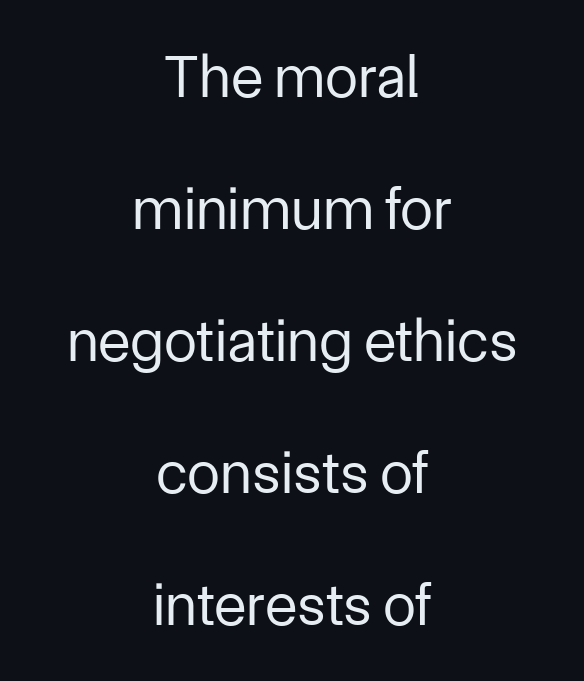
{"serif": "no", "italic": "no", "bold": "no", "weight": "regular", "width": "normal", "stroke_contrast": "low", "x_height": "medium", "monospaced": "no", "underline": "no", "align": "center", "line_spacing": "loose", "line_spacing_ratio": 2.2, "letter_spacing": "normal", "letter_spacing_em": 0.0, "glyph_px": 60}
